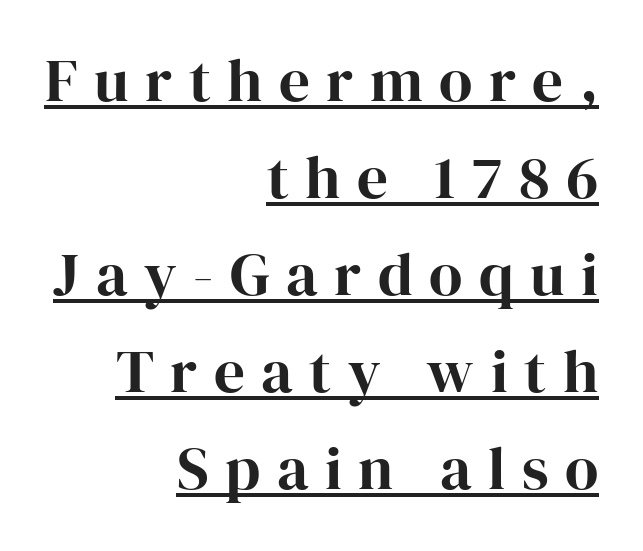
Q: Is the text italic (slanted)? A: No, it is upright.
Q: Is the typeface a serif or a sans-serif typeface? A: Serif.
Q: Is the text underlined? A: Yes.
Q: How is the paragraph aligned? A: Right-aligned.
Q: Is the spacing between letters normal or unusually wide? A: Unusually wide.
Q: Is the spacing between lines tight, normal or loose? A: Normal.
Q: Width (condensed, normal, or wide)? A: Normal.
Q: Stroke contrast? A: High.
Q: x-height? A: Medium.
Q: Monospaced? A: No.
